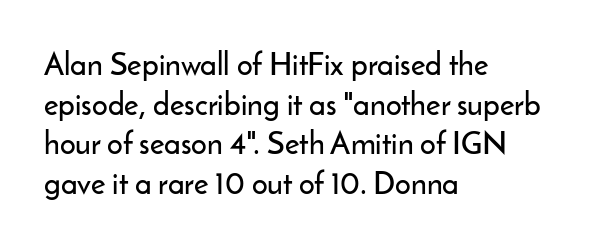
This is the regular roman posture of the typeface. Proportional: the letters do not fall into vertical columns. The designer left line spacing at the default. These lines are composed in type without serifs. These lines keep a tight, regular rhythm from letter to letter. Descenders hang freely into open space.
